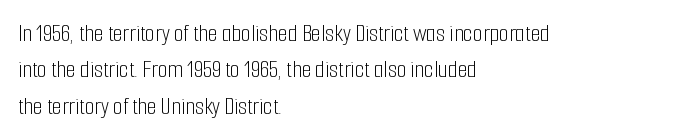
The image shows 25 px text type, upright; set left-aligned, normal line spacing (1.46x), normal letter spacing, not underlined.
